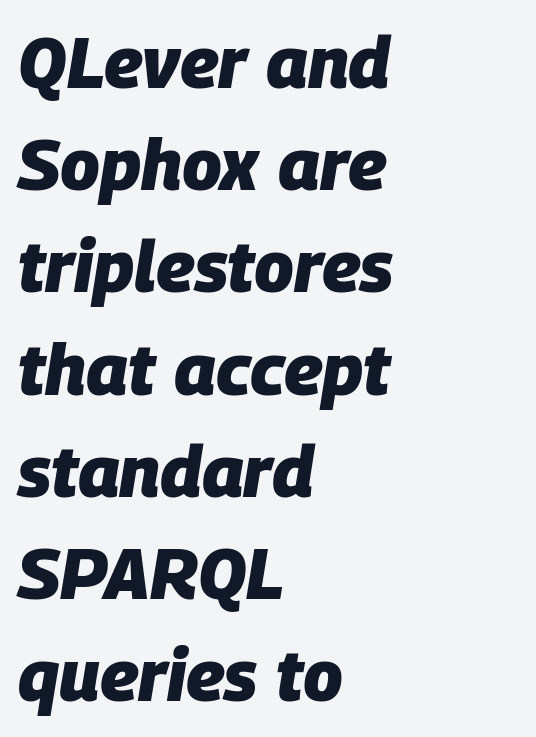
The image shows 72 px heavy type, italic (leaning right); set left-aligned, normal line spacing (1.42x), normal letter spacing, not underlined; low stroke contrast and a large x-height.
